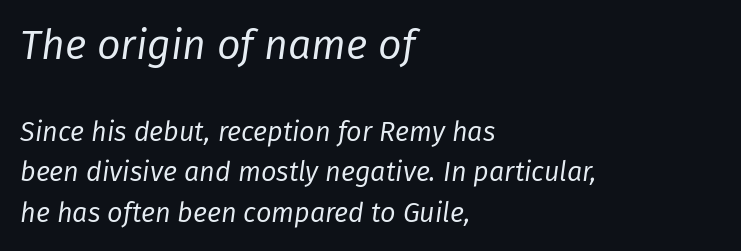
{"italic": "yes", "lean": "right", "slant_degrees": 8, "bold": "no", "weight": "regular", "width": "normal", "stroke_contrast": "low", "x_height": "medium", "monospaced": "no", "underline": "no", "align": "left", "line_spacing": "normal", "line_spacing_ratio": 1.51, "letter_spacing": "normal", "letter_spacing_em": 0.0, "larger_block": "first", "size_ratio": 1.52, "glyph_px": 41}
